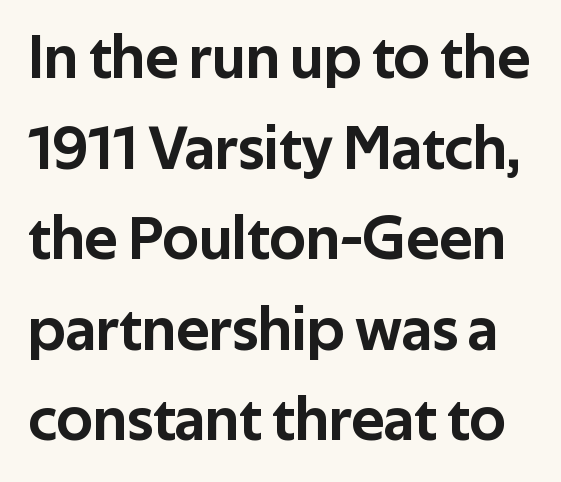
This rendering leaves character spacing at its baseline value. Varying glyph widths throughout — classic text-font behaviour. Regarding serifs, this sample does without them. Evenly set lines give the paragraph a standard silhouette.
